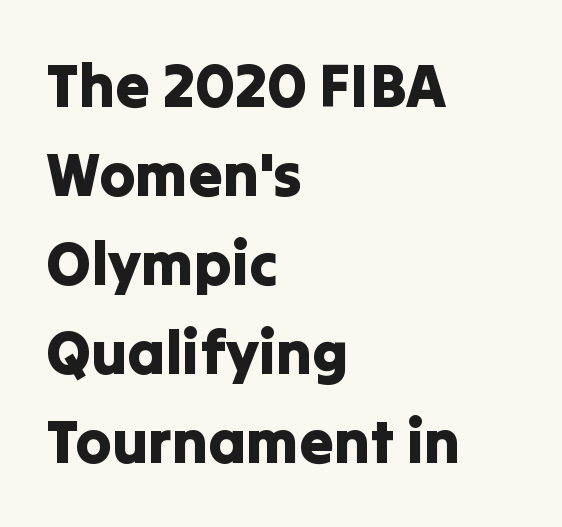
{"serif": "no", "italic": "no", "width": "normal", "stroke_contrast": "low", "x_height": "medium", "monospaced": "no", "underline": "no", "align": "left", "line_spacing": "normal", "line_spacing_ratio": 1.46, "letter_spacing": "normal", "letter_spacing_em": 0.0, "glyph_px": 61}
